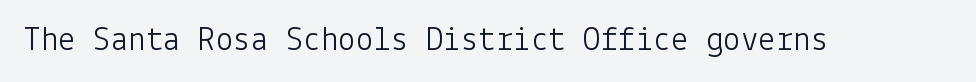
{"serif": "no", "italic": "no", "bold": "no", "weight": "light", "width": "normal", "stroke_contrast": "low", "x_height": "medium", "underline": "no", "letter_spacing": "normal", "letter_spacing_em": 0.0, "glyph_px": 35}
